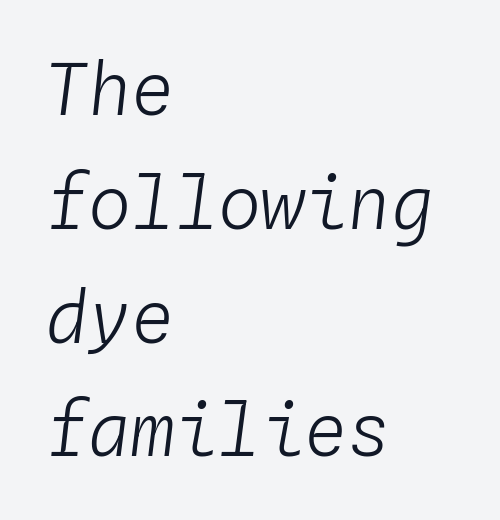
The image shows 72 px light type, italic (leaning right), monospaced; set left-aligned, normal line spacing (1.58x), normal letter spacing, not underlined; low stroke contrast and a medium x-height.
